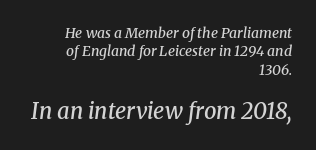
The image shows 22 px text type, italic (leaning right); set right-aligned, normal line spacing (1.32x), normal letter spacing, not underlined; the second (bottom) block is 1.57x larger.
